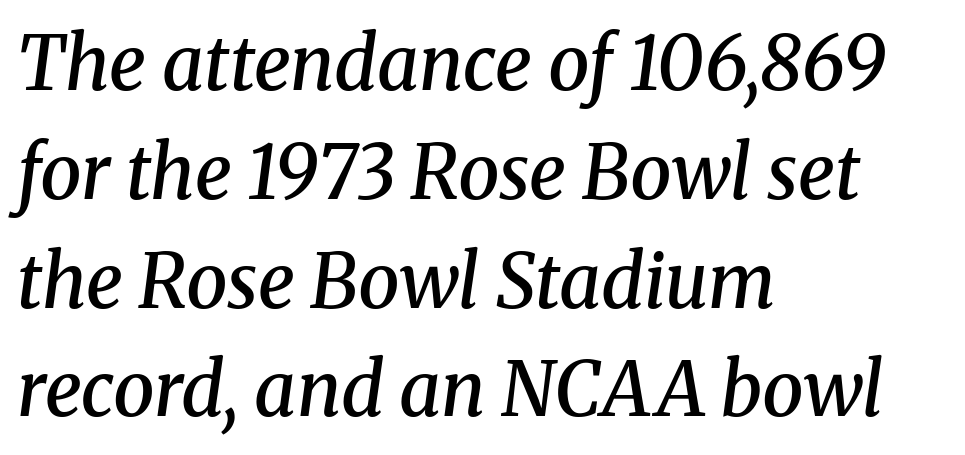
The string is rendered with underlining switched off. Spacing between characters is what you'd get straight out of the box. The passage is arranged the way most books set body copy — flush left. These lines sit exactly where default settings would place them. Emphasis-style slanted type is in use.
